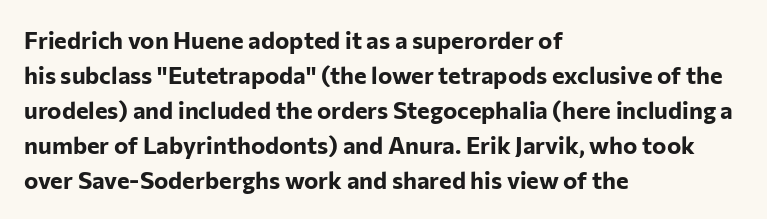
The image shows 24 px bold type, upright; set left-aligned, normal line spacing (1.46x), normal letter spacing, not underlined.
